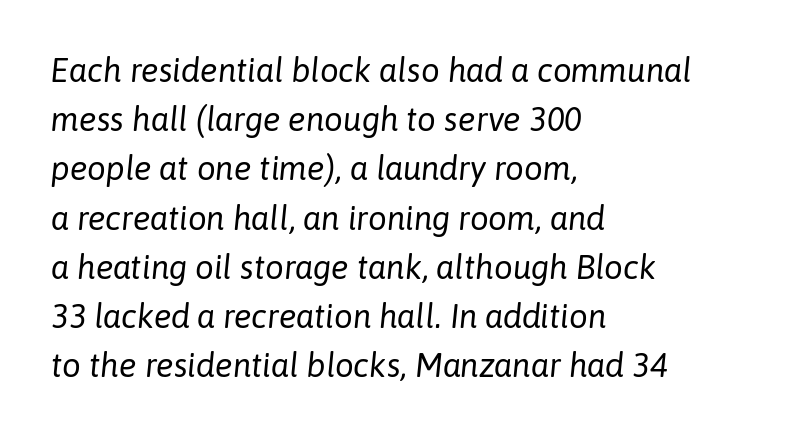
{"italic": "yes", "lean": "right", "slant_degrees": 6, "bold": "no", "weight": "regular", "width": "normal", "stroke_contrast": "low", "x_height": "medium", "monospaced": "no", "underline": "no", "align": "left", "line_spacing": "normal", "line_spacing_ratio": 1.49, "letter_spacing": "normal", "letter_spacing_em": 0.0, "glyph_px": 33}
